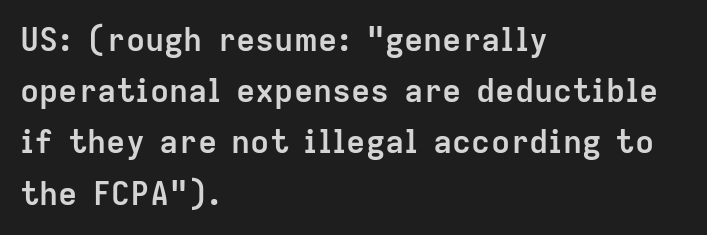
{"serif": "no", "italic": "no", "bold": "yes", "weight": "semibold", "width": "normal", "stroke_contrast": "low", "x_height": "medium", "monospaced": "no", "underline": "no", "align": "left", "line_spacing": "normal", "line_spacing_ratio": 1.6, "letter_spacing": "normal", "letter_spacing_em": 0.0, "glyph_px": 32}
